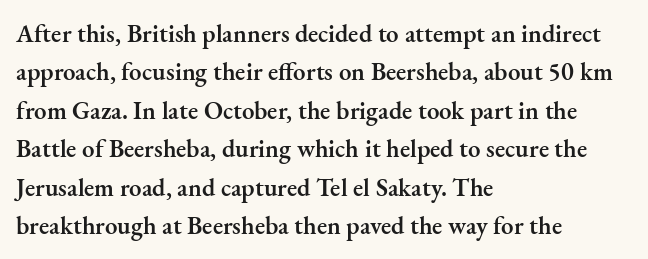
Has an underline been added? It has not. A typesetter would mark this as roman, not italic. The passage shown has conventional tracking throughout. The rows are spaced the way most documents space them. Each line starts at the same left margin while the right side varies. The font is running at a semibold setting, under full bold.
